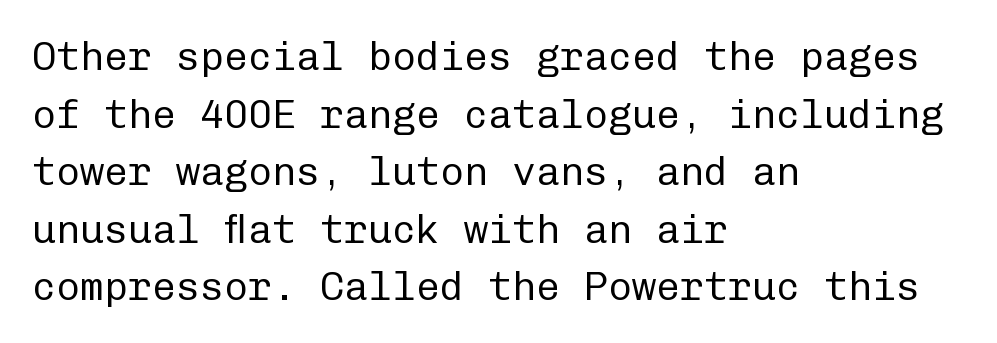
The image shows 40 px regular-weight sans-serif type, upright, monospaced; set left-aligned, normal line spacing (1.44x), normal letter spacing, not underlined; low stroke contrast and a medium x-height.
